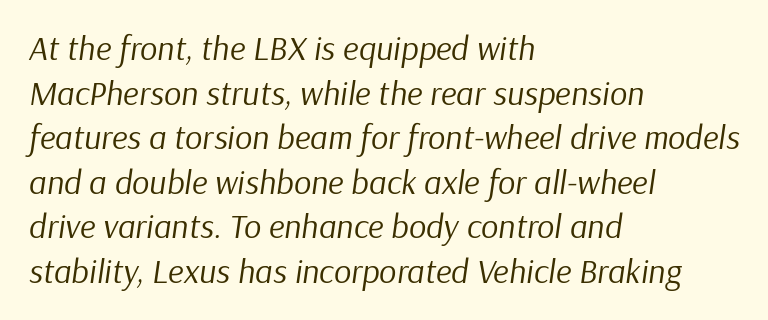
The image shows 34 px regular-weight type, italic (leaning right); set left-aligned, normal line spacing (1.31x), normal letter spacing, not underlined; low stroke contrast and a medium x-height.
